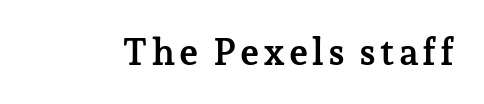
The area under the type is left untouched. Typographically, this falls in the serif category. Weight check: bold — yes, fully. Character widths vary here, with narrow letters taking less room than wide ones.
